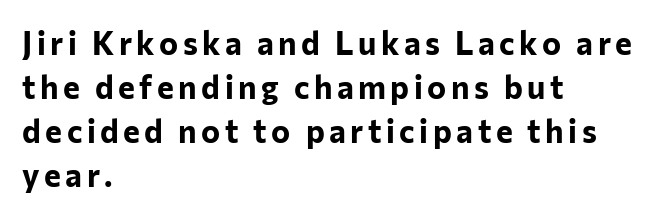
Q: Is the text bold? A: Yes.
Q: Is the text italic (slanted)? A: No, it is upright.
Q: Is the typeface a serif or a sans-serif typeface? A: Sans-serif.
Q: Is the text underlined? A: No.
Q: How is the paragraph aligned? A: Left-aligned.
Q: Is the spacing between lines tight, normal or loose? A: Normal.
Q: Width (condensed, normal, or wide)? A: Normal.
Q: Stroke contrast? A: Low.
Q: x-height? A: Medium.
Q: Monospaced? A: No.
